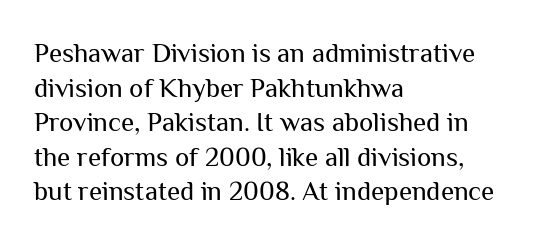
{"italic": "no", "bold": "no", "underline": "no", "align": "left", "line_spacing": "normal", "line_spacing_ratio": 1.28, "letter_spacing": "normal", "letter_spacing_em": 0.0, "glyph_px": 27}
